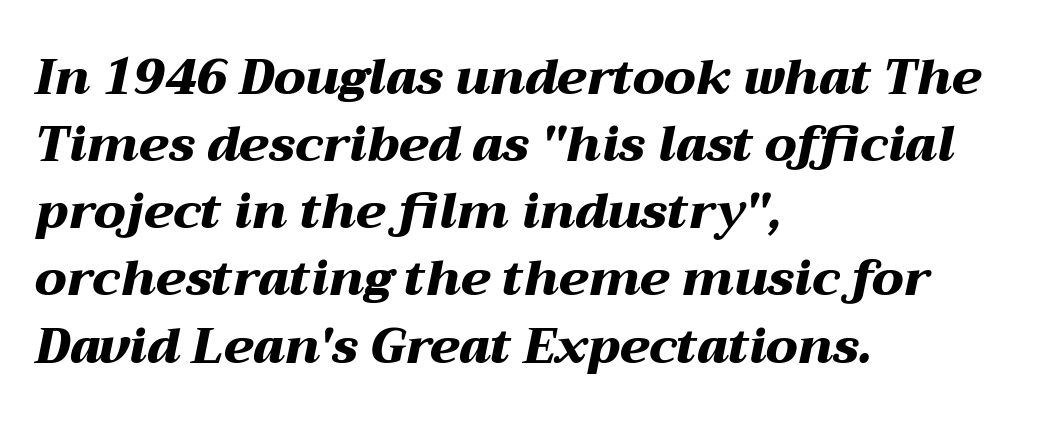
Q: Is the text bold? A: Yes.
Q: Is the text italic (slanted)? A: Yes, it leans right by about 12 degrees.
Q: Is the text underlined? A: No.
Q: How is the paragraph aligned? A: Left-aligned.
Q: Is the spacing between letters normal or unusually wide? A: Normal.
Q: Is the spacing between lines tight, normal or loose? A: Normal.
Q: Width (condensed, normal, or wide)? A: Wide.
Q: Stroke contrast? A: Medium.
Q: x-height? A: Medium.
Q: Monospaced? A: No.
